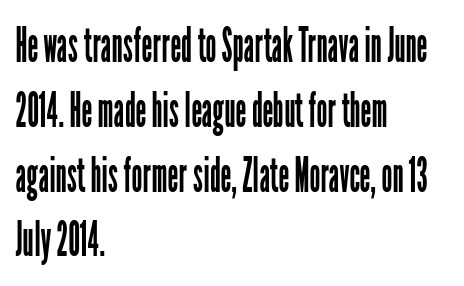
{"serif": "no", "italic": "no", "bold": "no", "weight": "regular", "width": "condensed", "stroke_contrast": "low", "x_height": "medium", "monospaced": "no", "underline": "no", "align": "left", "line_spacing": "normal", "line_spacing_ratio": 1.35, "letter_spacing": "normal", "letter_spacing_em": 0.0, "glyph_px": 48}
